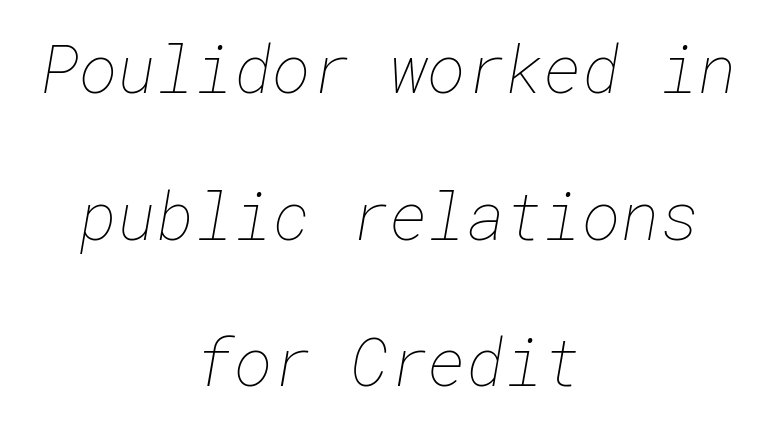
Vertical stems look standard width or narrower in stroke. Honestly, the letter spacing is just normal — you wouldn't notice it. The designer dialed line spacing up above the default. Each row of text sits above clean, open space. The text block is weighted toward neither margin, spreading evenly from the middle.
